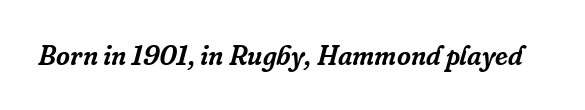
The zone under the glyphs is completely vacant. In terms of letterspacing, this is plain default setting. Looking at the ascenders, they clearly lean.
